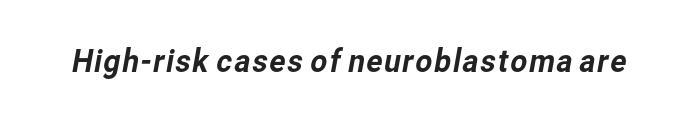
The image shows 33 px sans-serif type; set normal letter spacing, not underlined; low stroke contrast and a medium x-height.
